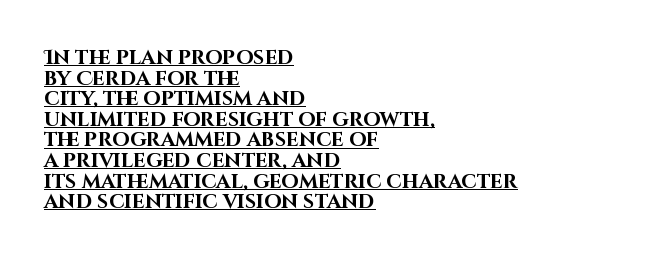
Compared with a centered layout, this one pins lines to the left instead. This is roman type, the default non-slanted kind. Plenty of ink on the page — the face is bold. A typesetter would call this leading minimal, almost set solid. The words here are underlined.
